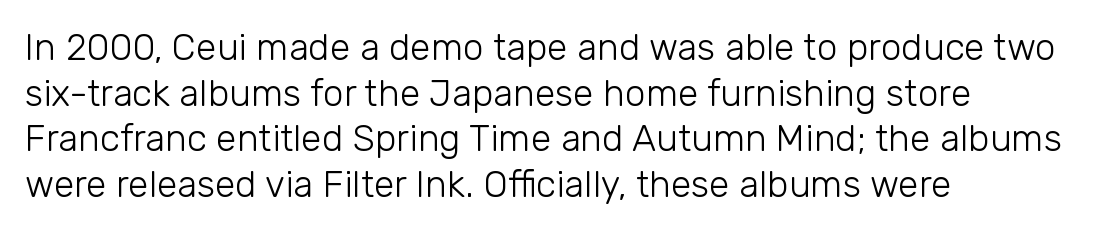
To sum up the face: it is a sans, with no serifs. A typesetter would call this proportional, since set widths differ per character. Caption: standard tracking, unaltered. Does the copy run flush right? No — it runs flush left.
